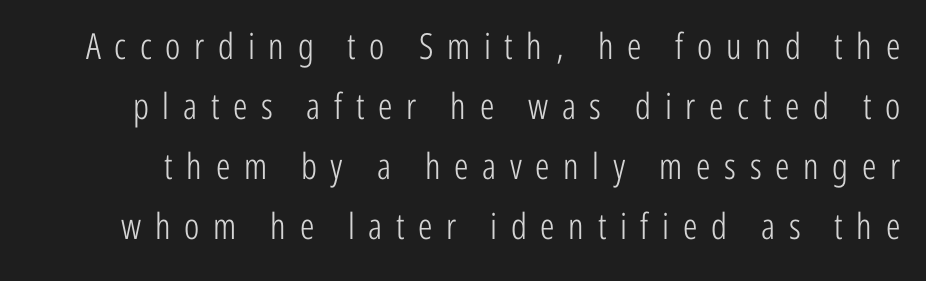
Q: Is the text bold? A: No.
Q: Is the text italic (slanted)? A: No, it is upright.
Q: Is the typeface a serif or a sans-serif typeface? A: Sans-serif.
Q: Is the text underlined? A: No.
Q: Is the spacing between letters normal or unusually wide? A: Unusually wide.
Q: Is the spacing between lines tight, normal or loose? A: Normal.
Q: Width (condensed, normal, or wide)? A: Condensed.
Q: Stroke contrast? A: Low.
Q: x-height? A: Medium.
Q: Monospaced? A: No.
